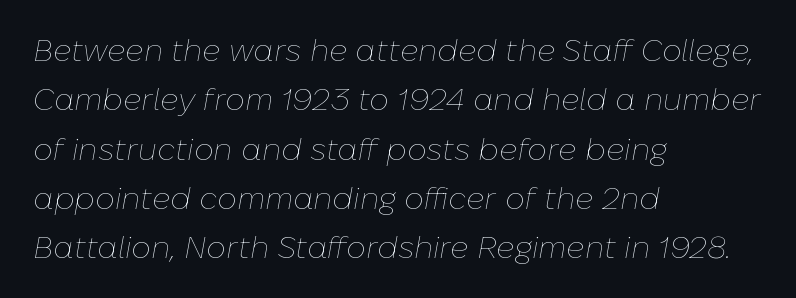
Q: Is the text bold? A: No.
Q: Is the text italic (slanted)? A: Yes, it leans right by about 10 degrees.
Q: Is the text underlined? A: No.
Q: How is the paragraph aligned? A: Left-aligned.
Q: Is the spacing between letters normal or unusually wide? A: Normal.
Q: Is the spacing between lines tight, normal or loose? A: Normal.
Q: Width (condensed, normal, or wide)? A: Normal.
Q: Stroke contrast? A: Low.
Q: x-height? A: Medium.
Q: Monospaced? A: No.
